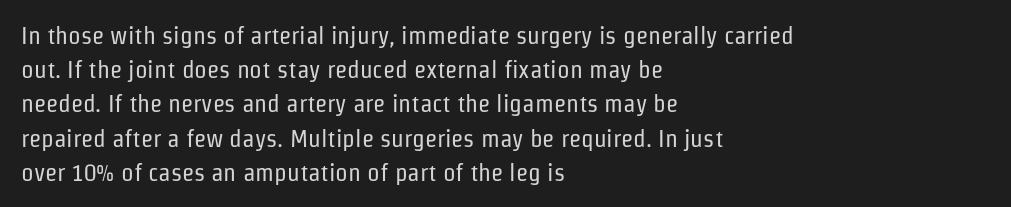
{"italic": "no", "bold": "no", "underline": "no", "align": "left", "line_spacing": "normal", "line_spacing_ratio": 1.37, "letter_spacing": "normal", "letter_spacing_em": 0.0, "glyph_px": 25}
